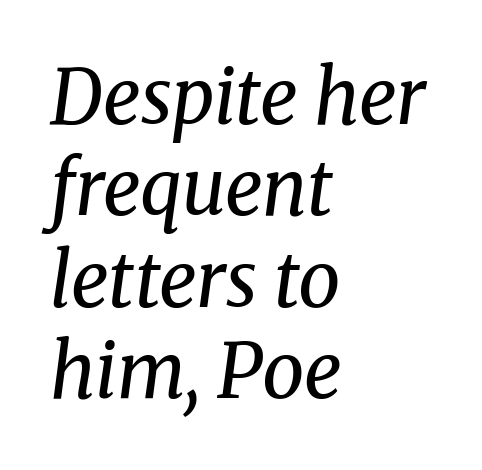
When letters slant like this, we call the style italic. Line starts are locked; line ends wander. What stands out about the letter spacing? Nothing — it is the standard amount. Words float on clear page, feet unadorned.
